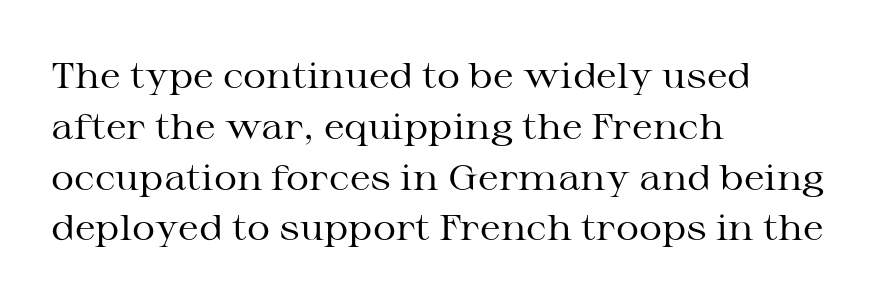
You can tell from the footed stems that serif type was used. This sample is left-justified, so line endings fall wherever the words run out. The typeface has the unassuming heft of standard copy or less. A typesetter would call this proportional, since set widths differ per character. Descenders are the only things crossing below the line.
